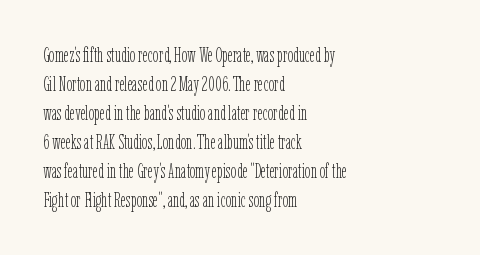
Beneath every word, the page is bare. Stems here are at most as thick as an everyday book face. When letters stand straight like this, we call the style roman or upright. This rendering leaves character spacing at its baseline value. The rendering uses a moderate line-height, typical for paragraphs.
